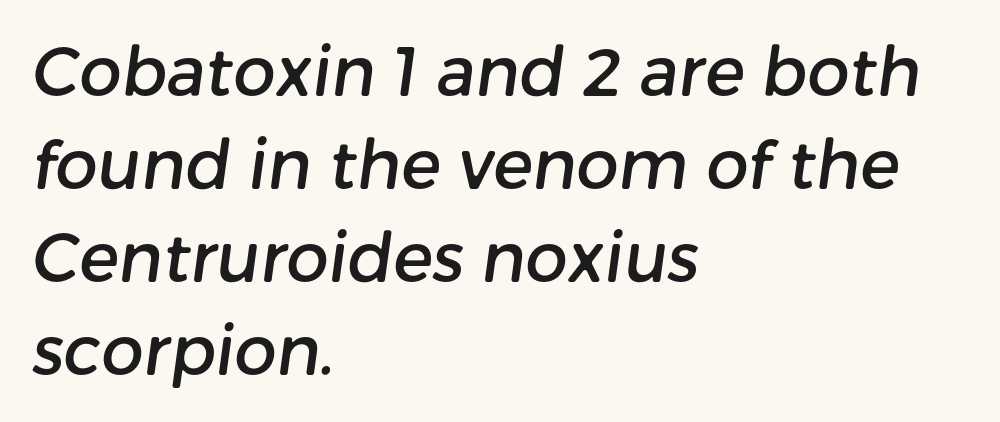
You could not count columns in this text — the font is proportionally spaced. The face used here is a sans, in the tradition of grotesques and geometrics. This sample keeps an unexceptional amount of space between lines. Each row of text sits above clean, open space. The rendering keeps characters at their native spacing. Compared with a centered layout, this one pins lines to the left instead.
